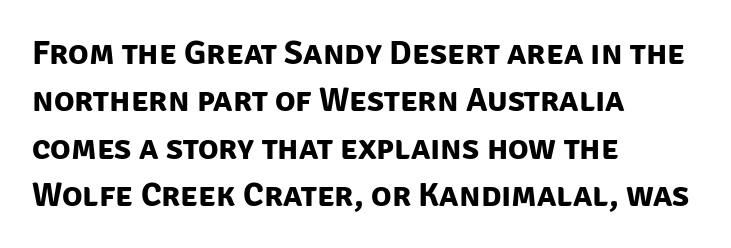
{"serif": "no", "bold": "yes", "weight": "bold", "width": "normal", "stroke_contrast": "low", "x_height": "large", "monospaced": "no", "underline": "no", "align": "left", "line_spacing": "normal", "line_spacing_ratio": 1.39, "letter_spacing": "normal", "letter_spacing_em": 0.0, "glyph_px": 34}
